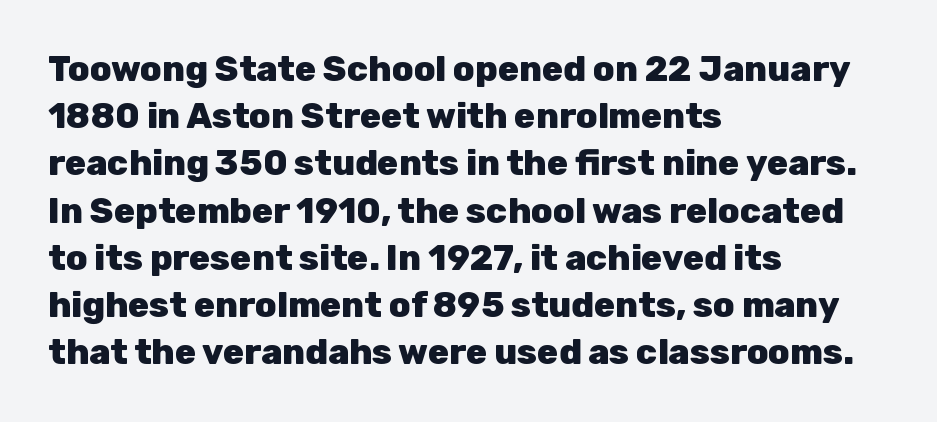
Q: Is the text bold? A: Yes.
Q: Is the text italic (slanted)? A: No, it is upright.
Q: Is the typeface a serif or a sans-serif typeface? A: Sans-serif.
Q: Is the text underlined? A: No.
Q: How is the paragraph aligned? A: Left-aligned.
Q: Is the spacing between letters normal or unusually wide? A: Normal.
Q: Is the spacing between lines tight, normal or loose? A: Normal.
Q: Width (condensed, normal, or wide)? A: Normal.
Q: Stroke contrast? A: Low.
Q: x-height? A: Medium.
Q: Monospaced? A: No.
